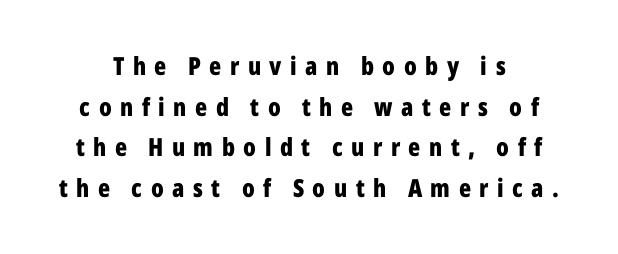
What stands out about the letter spacing? Its width — letters are far apart. A typesetter would mark this as roman, not italic. The words here are not underlined. Does the weight exceed regular? Yes, all the way to bold. Honestly, the row spacing looks completely unremarkable.
